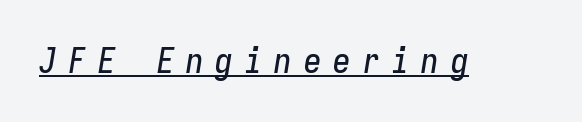
The image shows 35 px condensed type, italic (leaning right), monospaced; set unusually wide letter spacing (+0.34 em), underlined; low stroke contrast and a medium x-height.
